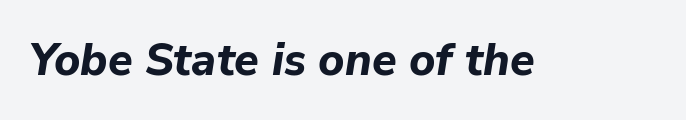
The tracking reads as untouched default to a designer's eye. Type without underlining. Summary of weight: heavy, a full bold. Style check: oblique. This sample has the flowing, uneven cadence of proportional lettering.
